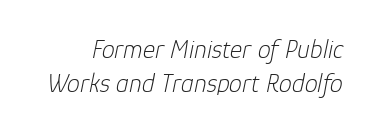
The passage shown is not underscored anywhere. The lettering tilts uniformly, giving the passage an italic look. The vertical gap from one line to the next is medium. This sample uses plain, unmodified letter spacing.
